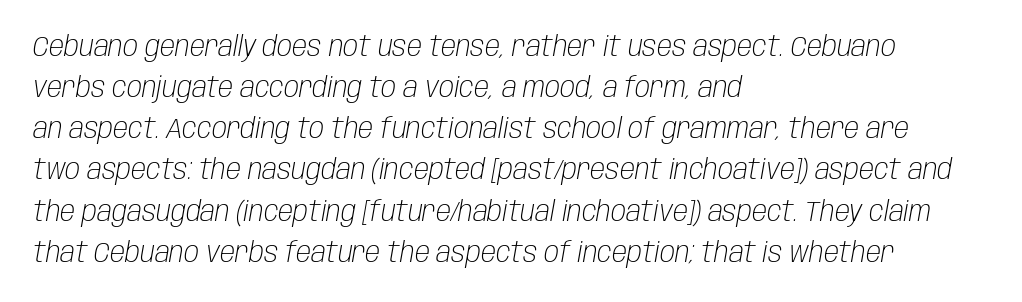
Notice how the stems are inclined rather than vertical — that's the hallmark of italics. Every row of glyphs begins at an identical x-position on the left. Students, note that the glyphs here touch the page at normal intervals. Vertical spacing — default. The foot of each line stays bare and open.
